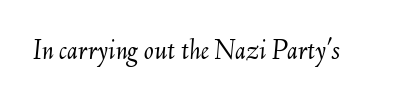
{"italic": "yes", "lean": "right", "slant_degrees": 6, "bold": "no", "weight": "light", "width": "normal", "stroke_contrast": "medium", "x_height": "small", "monospaced": "no", "underline": "no", "letter_spacing": "normal", "letter_spacing_em": 0.0, "glyph_px": 29}
